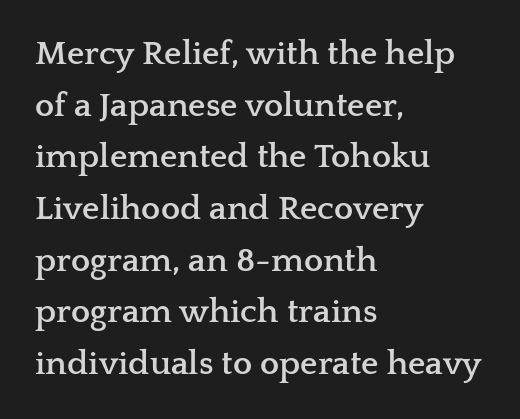
{"serif": "yes", "italic": "no", "bold": "yes", "weight": "semibold", "width": "wide", "stroke_contrast": "low", "x_height": "medium", "monospaced": "no", "underline": "no", "align": "left", "line_spacing": "normal", "line_spacing_ratio": 1.52, "letter_spacing": "normal", "letter_spacing_em": 0.0, "glyph_px": 34}
